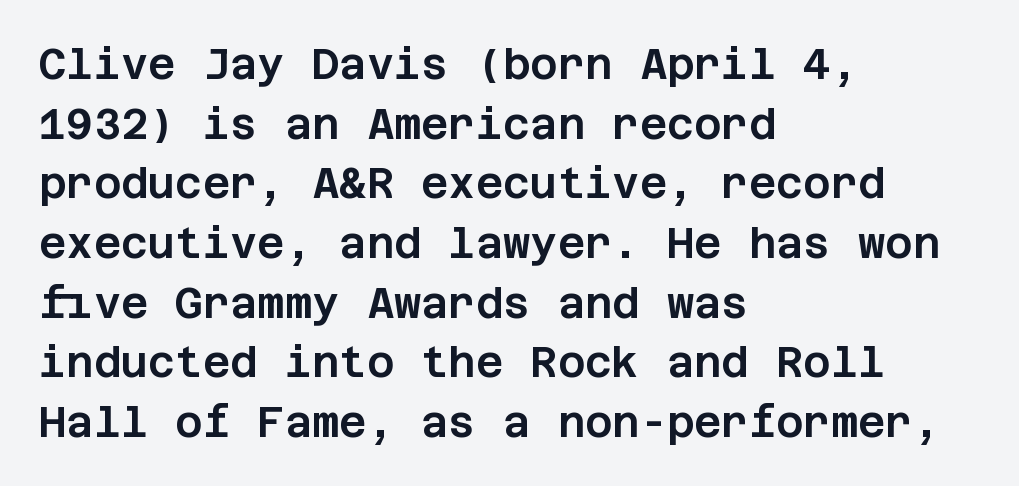
{"serif": "no", "italic": "no", "width": "normal", "stroke_contrast": "low", "x_height": "large", "underline": "no", "align": "left", "line_spacing": "normal", "line_spacing_ratio": 1.42, "letter_spacing": "normal", "letter_spacing_em": 0.0, "glyph_px": 42}
